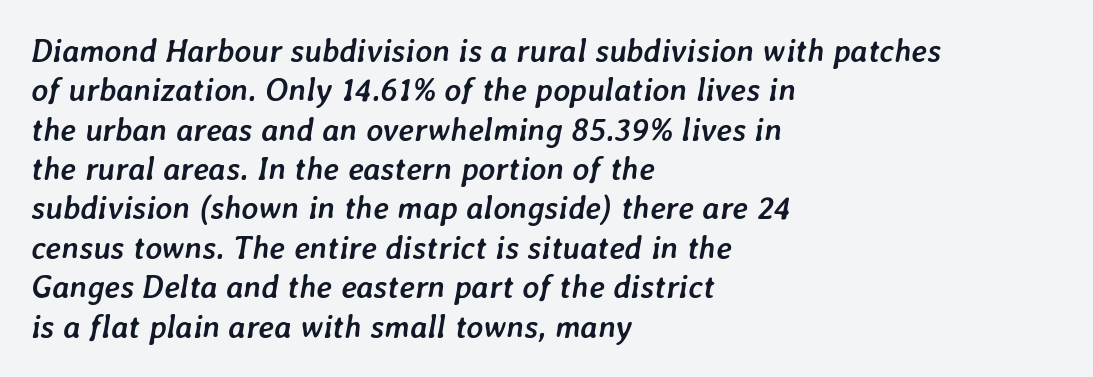
{"italic": "yes", "lean": "right", "slant_degrees": 7, "bold": "yes", "weight": "semibold", "width": "normal", "stroke_contrast": "low", "x_height": "medium", "monospaced": "no", "underline": "no", "align": "left", "line_spacing_ratio": 1.23, "letter_spacing": "normal", "letter_spacing_em": 0.0, "glyph_px": 32}
